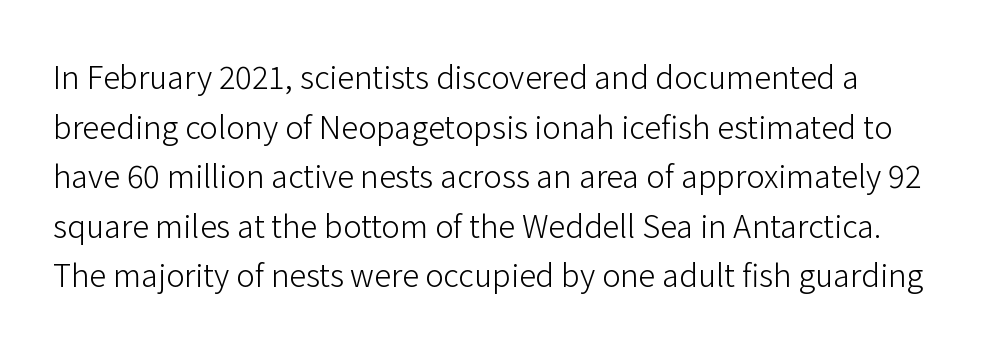
{"serif": "no", "italic": "no", "bold": "no", "weight": "light", "width": "normal", "stroke_contrast": "low", "x_height": "medium", "monospaced": "no", "underline": "no", "line_spacing": "normal", "line_spacing_ratio": 1.6, "letter_spacing": "normal", "letter_spacing_em": 0.0, "glyph_px": 31}
